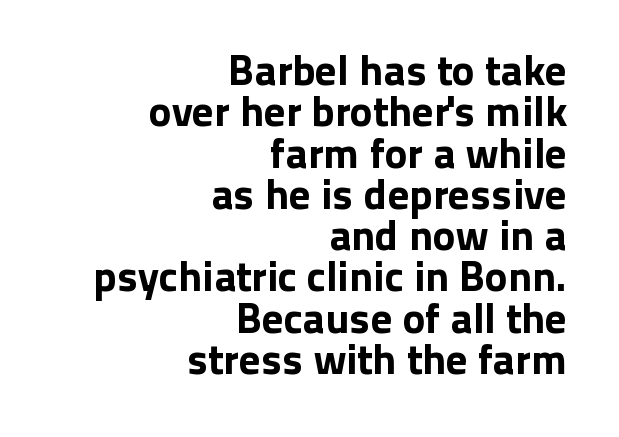
Q: Is the text italic (slanted)? A: No, it is upright.
Q: Is the typeface a serif or a sans-serif typeface? A: Sans-serif.
Q: Is the text underlined? A: No.
Q: How is the paragraph aligned? A: Right-aligned.
Q: Is the spacing between letters normal or unusually wide? A: Normal.
Q: Is the spacing between lines tight, normal or loose? A: Tight.
Q: Width (condensed, normal, or wide)? A: Normal.
Q: Stroke contrast? A: Low.
Q: x-height? A: Medium.
Q: Monospaced? A: No.
